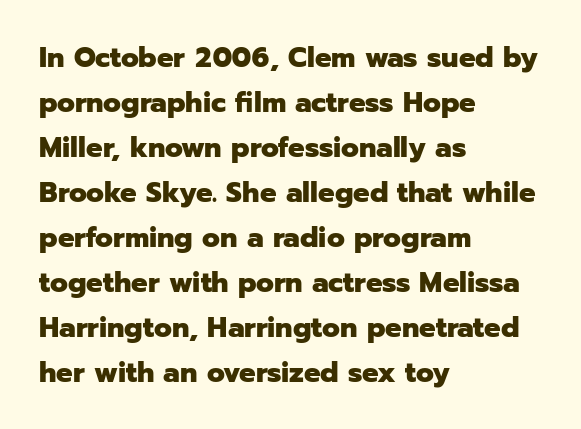
Q: Is the text bold? A: Yes.
Q: Is the text italic (slanted)? A: No, it is upright.
Q: Is the typeface a serif or a sans-serif typeface? A: Sans-serif.
Q: Is the text underlined? A: No.
Q: How is the paragraph aligned? A: Left-aligned.
Q: Is the spacing between letters normal or unusually wide? A: Normal.
Q: Is the spacing between lines tight, normal or loose? A: Normal.
Q: Width (condensed, normal, or wide)? A: Normal.
Q: Stroke contrast? A: Low.
Q: x-height? A: Medium.
Q: Monospaced? A: No.
